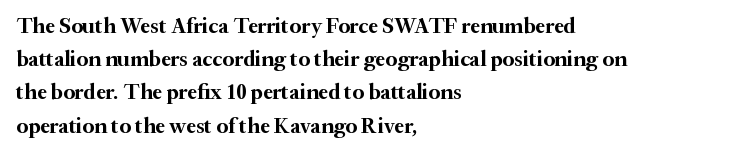
Leading matches the norm, producing a regular column. The area under the type is left untouched. Does extra space separate the letters? No, they use regular spacing. These lines were composed using upright roman letters.
